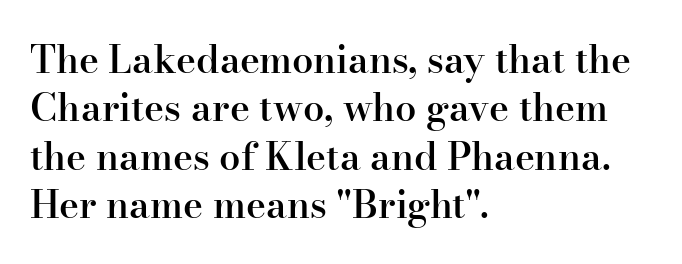
Looks like regular typesetting: each glyph gets only the width it needs. Classification — serif. These lines sit exactly where default settings would place them. Glance below the letters and you will spot only blank space.
